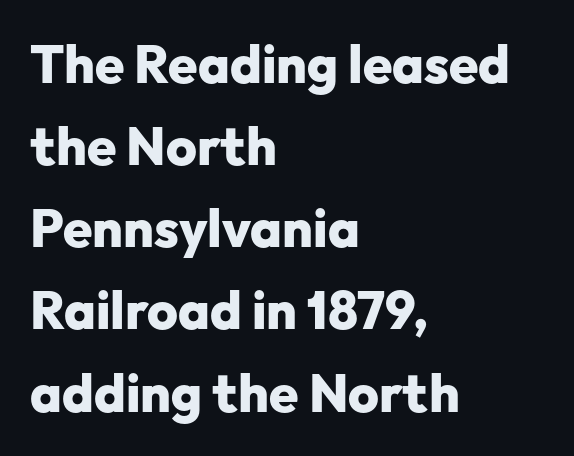
Q: Is the text bold? A: Yes.
Q: Is the text italic (slanted)? A: No, it is upright.
Q: Is the typeface a serif or a sans-serif typeface? A: Sans-serif.
Q: Is the text underlined? A: No.
Q: How is the paragraph aligned? A: Left-aligned.
Q: Is the spacing between letters normal or unusually wide? A: Normal.
Q: Is the spacing between lines tight, normal or loose? A: Normal.
Q: Width (condensed, normal, or wide)? A: Normal.
Q: Stroke contrast? A: Low.
Q: x-height? A: Medium.
Q: Monospaced? A: No.
